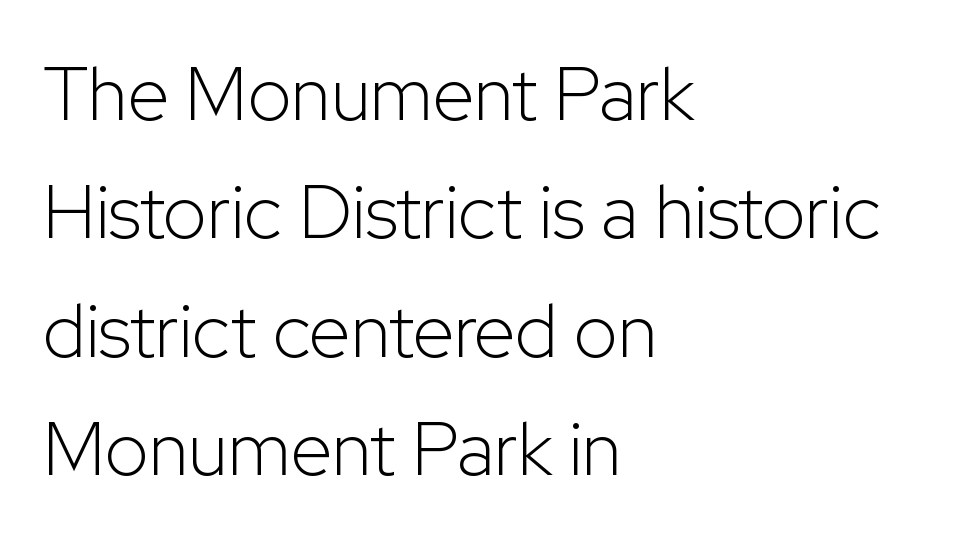
Posture: vertical. Nothing sits at the stroke ends, so this counts as sans-serif. Summary of weight: not heavy and not bold. Nobody touched the tracking dial on this one.
